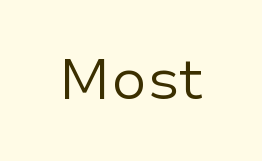
Q: Is the text bold? A: No.
Q: Is the text italic (slanted)? A: No, it is upright.
Q: Is the typeface a serif or a sans-serif typeface? A: Sans-serif.
Q: Is the text underlined? A: No.
Q: Is the spacing between letters normal or unusually wide? A: Normal.
Q: Width (condensed, normal, or wide)? A: Normal.
Q: Stroke contrast? A: Low.
Q: x-height? A: Medium.
Q: Monospaced? A: No.
